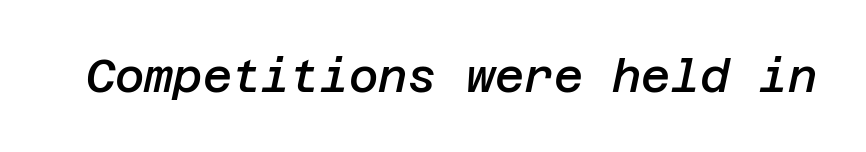
Q: Is the text bold? A: Semi-bold.
Q: Is the text italic (slanted)? A: Yes, it leans right by about 12 degrees.
Q: Is the text underlined? A: No.
Q: Is the spacing between letters normal or unusually wide? A: Normal.
Q: Width (condensed, normal, or wide)? A: Normal.
Q: Stroke contrast? A: Low.
Q: x-height? A: Large.
